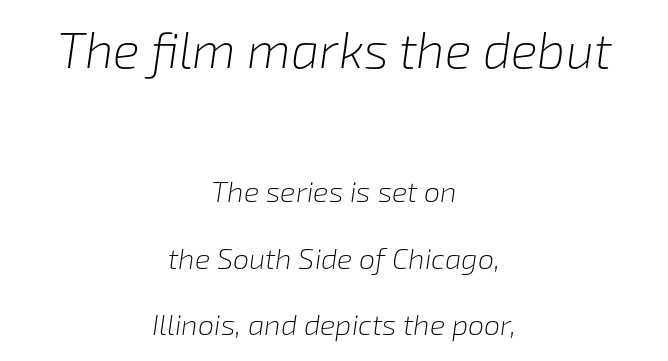
The image shows 50 px light type, italic (leaning right); set centered, loose line spacing (2.3x), normal letter spacing, not underlined; the first (top) block is 1.72x larger; low stroke contrast and a medium x-height.
